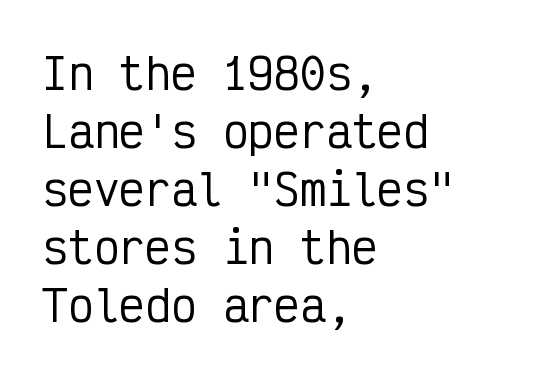
{"serif": "no", "italic": "no", "width": "condensed", "stroke_contrast": "low", "x_height": "medium", "monospaced": "yes", "underline": "no", "align": "left", "line_spacing": "normal", "line_spacing_ratio": 1.35, "letter_spacing": "normal", "letter_spacing_em": 0.0, "glyph_px": 43}
